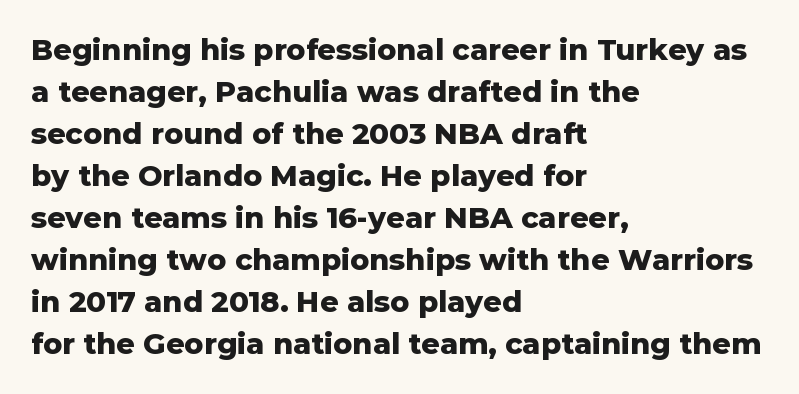
The image shows 29 px heavy sans-serif type, upright; set left-aligned, normal line spacing (1.45x), normal letter spacing, not underlined; low stroke contrast and a medium x-height.
